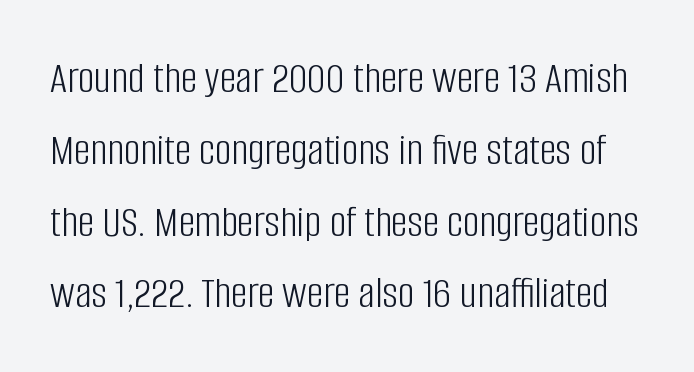
Q: Is the text bold? A: No.
Q: Is the text italic (slanted)? A: No, it is upright.
Q: Is the typeface a serif or a sans-serif typeface? A: Sans-serif.
Q: Is the text underlined? A: No.
Q: Is the spacing between letters normal or unusually wide? A: Normal.
Q: Is the spacing between lines tight, normal or loose? A: Normal.
Q: Width (condensed, normal, or wide)? A: Condensed.
Q: Stroke contrast? A: Low.
Q: x-height? A: Large.
Q: Monospaced? A: No.
